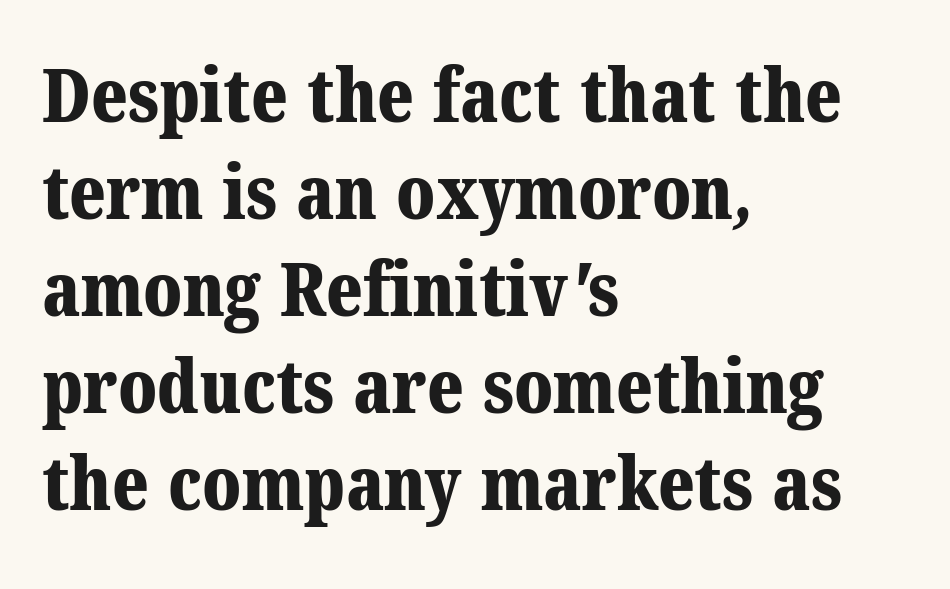
The text block is weighted toward the left margin, trailing off unevenly rightward. This rendering employs a face with finishing strokes, i.e., a serif. What weight is shown? A full bold with thick strokes. Is this a fixed-width face? No — the glyphs have proportional, varying widths.
